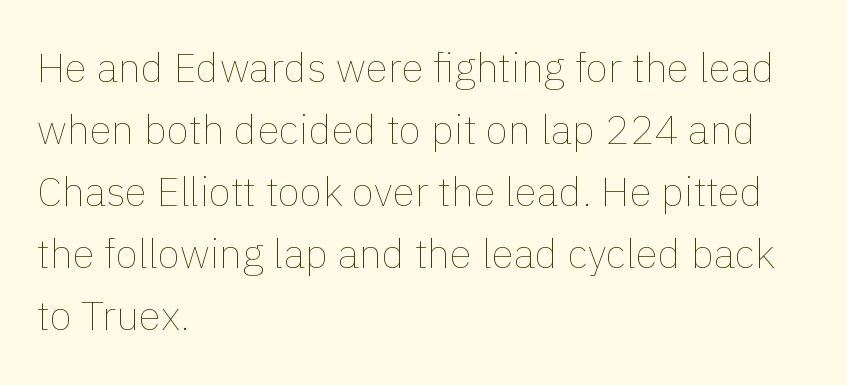
{"italic": "no", "bold": "no", "weight": "thin", "width": "normal", "stroke_contrast": "low", "x_height": "medium", "monospaced": "no", "underline": "no", "align": "left", "line_spacing": "normal", "line_spacing_ratio": 1.51, "letter_spacing": "normal", "letter_spacing_em": 0.0, "glyph_px": 41}
